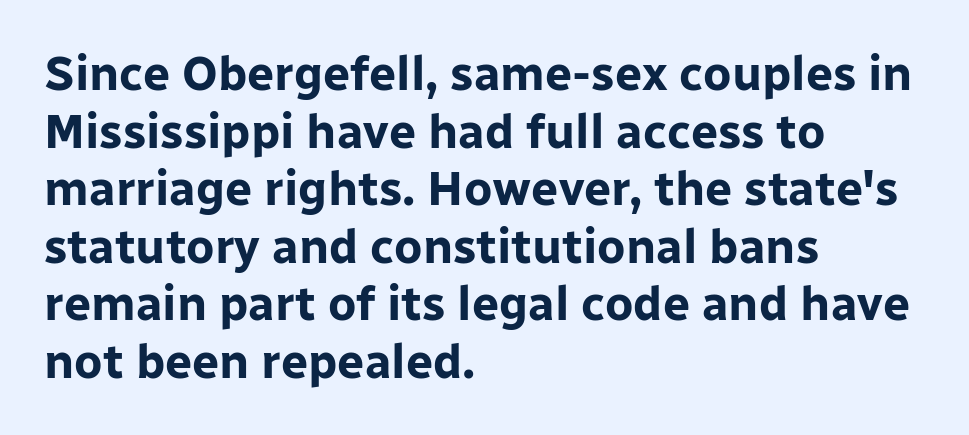
Q: Is the text bold? A: Yes.
Q: Is the text italic (slanted)? A: No, it is upright.
Q: Is the typeface a serif or a sans-serif typeface? A: Sans-serif.
Q: Is the text underlined? A: No.
Q: How is the paragraph aligned? A: Left-aligned.
Q: Is the spacing between letters normal or unusually wide? A: Normal.
Q: Width (condensed, normal, or wide)? A: Normal.
Q: Stroke contrast? A: Low.
Q: x-height? A: Medium.
Q: Monospaced? A: No.
